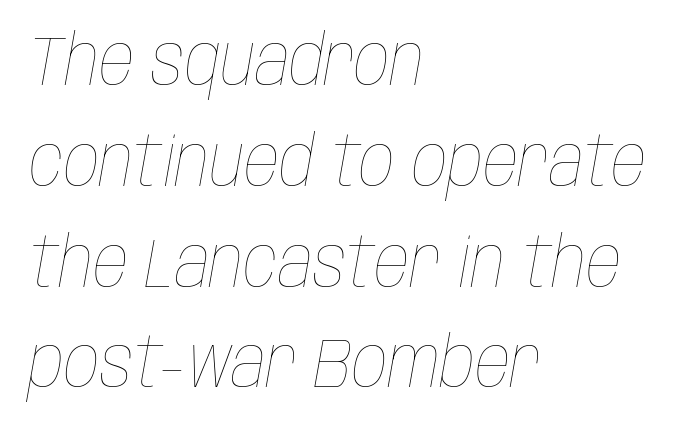
The image shows 70 px thin, condensed type, italic (leaning right); set left-aligned, normal line spacing (1.44x), normal letter spacing, not underlined; low stroke contrast and a large x-height.
